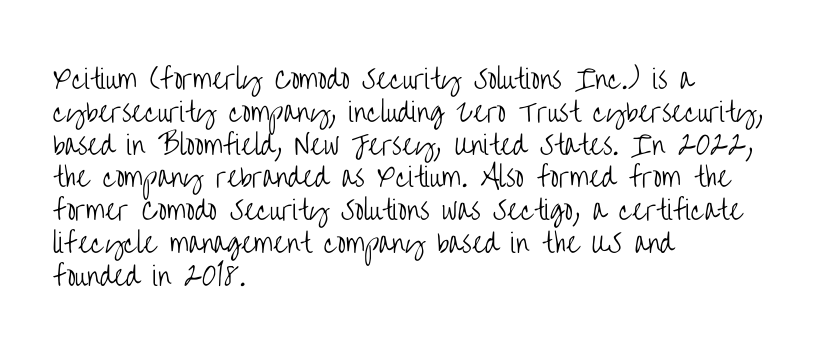
{"italic": "no", "bold": "no", "underline": "no", "align": "left", "line_spacing": "normal", "line_spacing_ratio": 1.26, "letter_spacing": "normal", "letter_spacing_em": 0.0, "glyph_px": 26}
